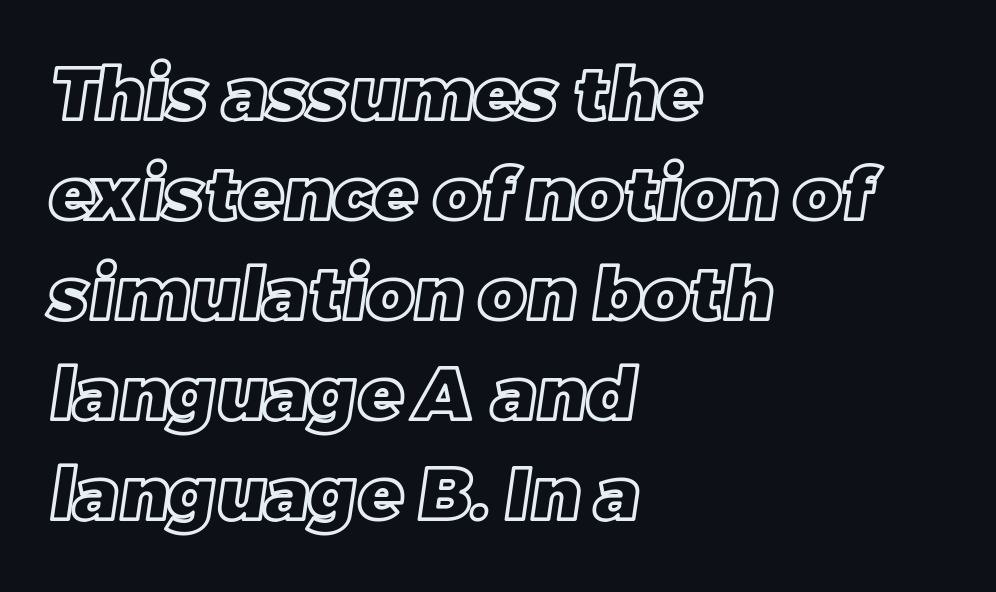
Is the block centered? No — it sits flush against the left margin. These lines are rendered in a variable-pitch font. Quick note: interline space is typical. Characters follow at the spacing the type designer built in. A clean baseline with only descenders dipping below it.
